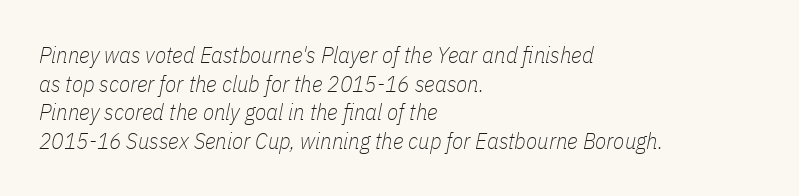
What's the leading like? Ordinary, nothing unusual. The rendering anchors every line to the left-hand side. Has an underline been added? It has not. Slant detected: the letters are inclined. A typesetter would call this zero additional tracking. The strokes are not fattened; the text isn't bold.
